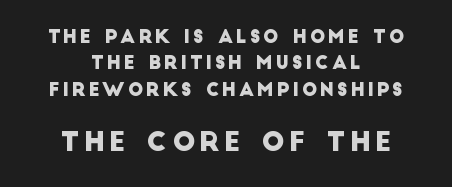
Q: Is the text underlined? A: No.
Q: How is the paragraph aligned? A: Centered.
Q: Is the spacing between lines tight, normal or loose? A: Normal.
Q: Which block of text is set in a larger size, the first (top) or the second (bottom)? A: The second (bottom) one.
